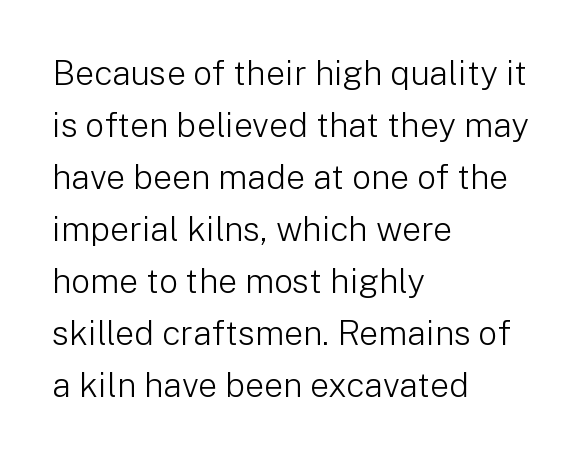
Q: Is the text bold? A: No.
Q: Is the text italic (slanted)? A: No, it is upright.
Q: Is the typeface a serif or a sans-serif typeface? A: Sans-serif.
Q: Is the text underlined? A: No.
Q: How is the paragraph aligned? A: Left-aligned.
Q: Is the spacing between letters normal or unusually wide? A: Normal.
Q: Is the spacing between lines tight, normal or loose? A: Normal.
Q: Width (condensed, normal, or wide)? A: Normal.
Q: Stroke contrast? A: Low.
Q: x-height? A: Medium.
Q: Monospaced? A: No.
